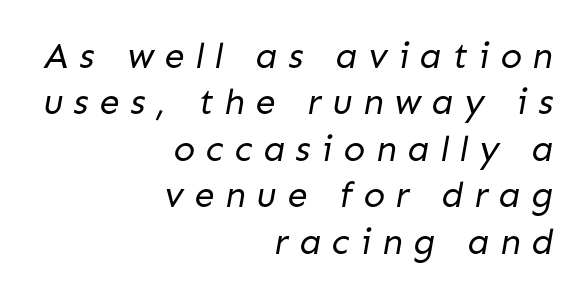
{"serif": "no", "bold": "no", "weight": "regular", "width": "normal", "stroke_contrast": "low", "x_height": "medium", "monospaced": "no", "underline": "no", "align": "right", "line_spacing": "normal", "line_spacing_ratio": 1.29, "letter_spacing": "wide", "letter_spacing_em": 0.3, "glyph_px": 36}
